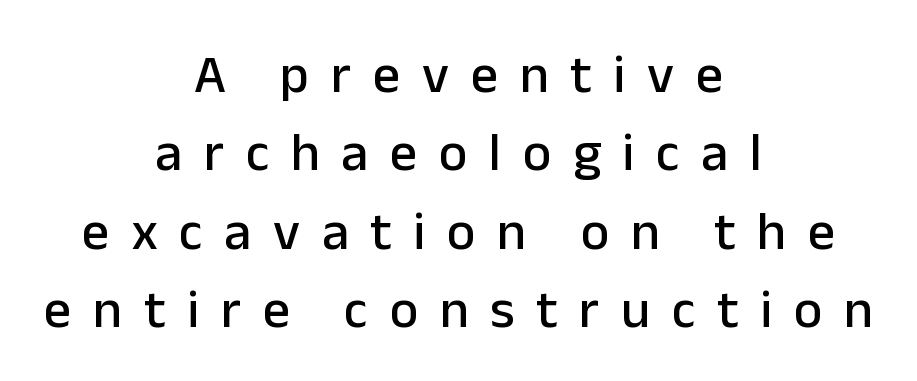
Quick note: interline space is typical. Is this a sans? Yes — the strokes have no serifs. You could not count columns in this text — the font is proportionally spaced. Has an underline been added? It has not.
